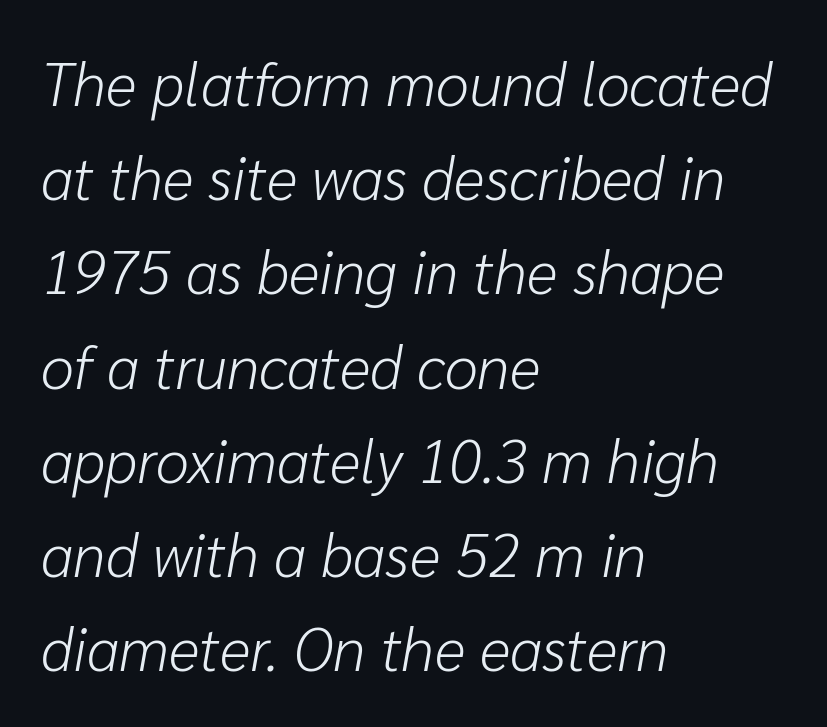
Q: Is the text bold? A: No.
Q: Is the text italic (slanted)? A: Yes, it leans right by about 10 degrees.
Q: Is the text underlined? A: No.
Q: How is the paragraph aligned? A: Left-aligned.
Q: Is the spacing between letters normal or unusually wide? A: Normal.
Q: Is the spacing between lines tight, normal or loose? A: Normal.
Q: Width (condensed, normal, or wide)? A: Normal.
Q: Stroke contrast? A: Low.
Q: x-height? A: Medium.
Q: Monospaced? A: No.
